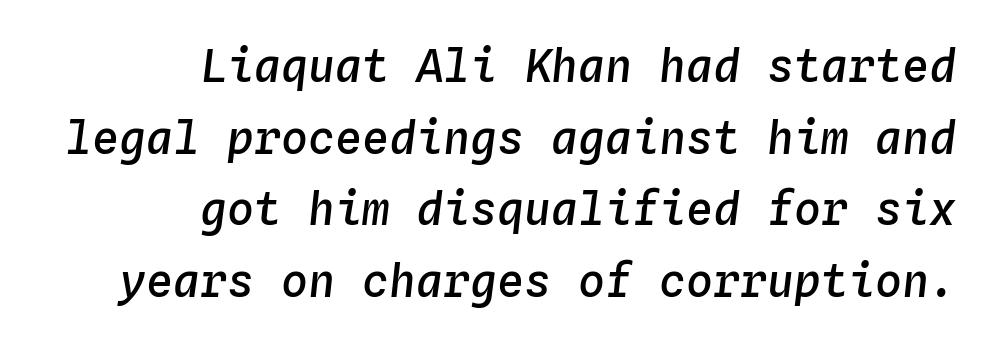
The image shows 45 px semibold type, italic (leaning right), monospaced; set right-aligned, normal line spacing (1.59x), normal letter spacing, not underlined; low stroke contrast and a medium x-height.
